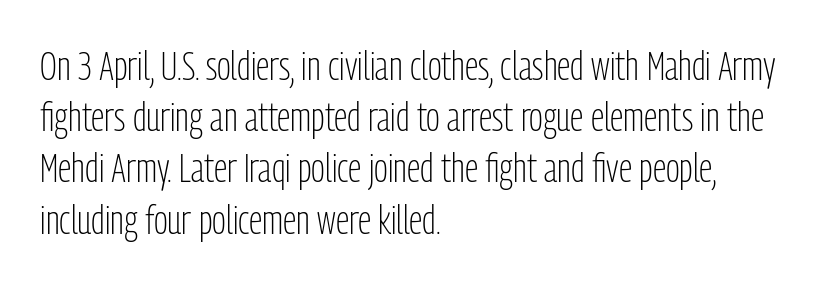
The letterforms sit at book weight or below. The paragraph shown leans on its left margin. Nobody drew a line under any word here. Think of a printed novel: that variable character pitch is what you see here. Quick note: interline space is typical. A typesetter would call this zero additional tracking.
